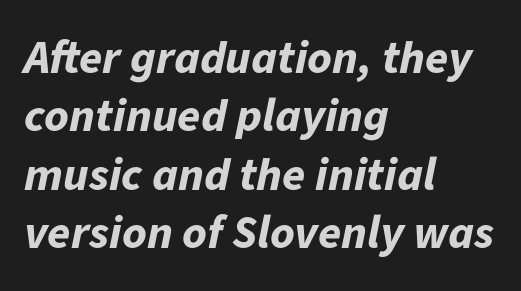
{"italic": "yes", "lean": "right", "slant_degrees": 11, "bold": "yes", "weight": "bold", "width": "normal", "stroke_contrast": "low", "x_height": "medium", "monospaced": "no", "underline": "no", "align": "left", "line_spacing_ratio": 1.24, "letter_spacing": "normal", "letter_spacing_em": 0.0, "glyph_px": 47}
